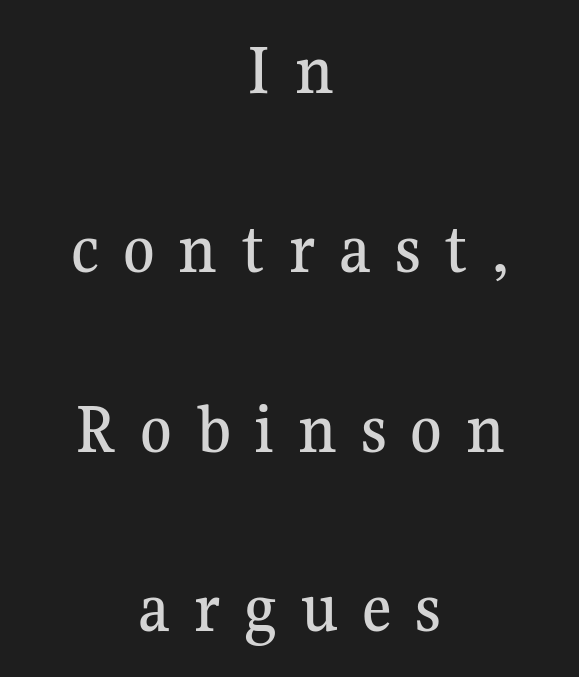
This sample has the flowing, uneven cadence of proportional lettering. Both edges are ragged and mirror each other, which tells us the setting is centered. Each row of text sits above clean, open space. You can tell from the footed stems that serif type was used. Do the letters lean? They stand straight. The face used here is rendered with a markedly widened letterfit.
